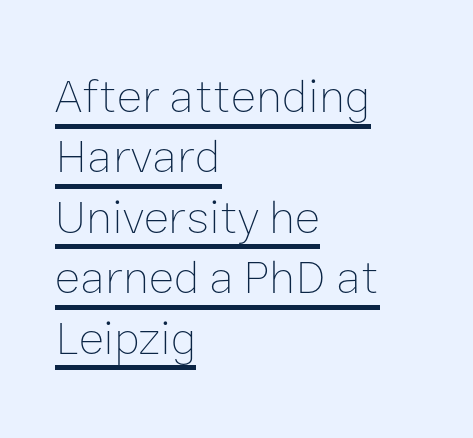
Q: Is the text bold? A: No.
Q: Is the text italic (slanted)? A: No, it is upright.
Q: Is the text underlined? A: Yes.
Q: How is the paragraph aligned? A: Left-aligned.
Q: Is the spacing between letters normal or unusually wide? A: Normal.
Q: Is the spacing between lines tight, normal or loose? A: Normal.
Q: Width (condensed, normal, or wide)? A: Normal.
Q: Stroke contrast? A: Low.
Q: x-height? A: Medium.
Q: Monospaced? A: No.
